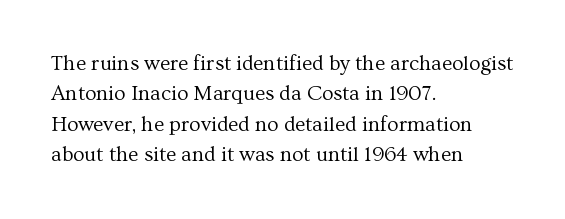
The image shows 21 px text type, upright; set left-aligned, normal line spacing (1.45x), normal letter spacing, not underlined.
